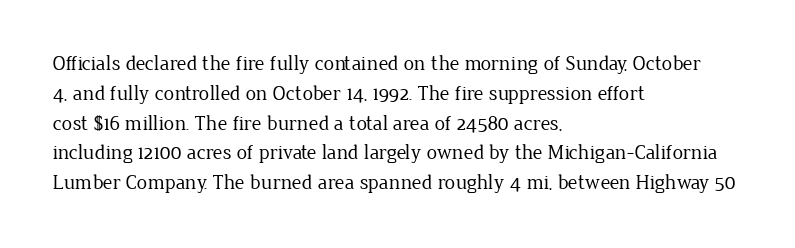
{"italic": "no", "bold": "no", "underline": "no", "align": "left", "line_spacing": "normal", "line_spacing_ratio": 1.42, "letter_spacing": "normal", "letter_spacing_em": 0.0, "glyph_px": 21}
